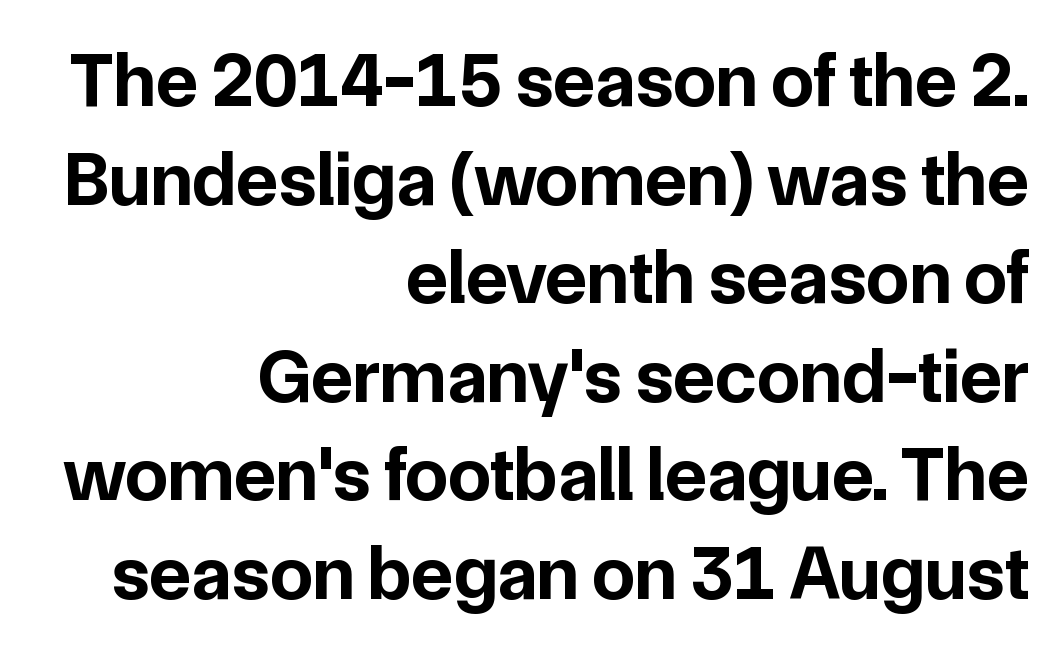
Q: Is the text bold? A: Yes.
Q: Is the text italic (slanted)? A: No, it is upright.
Q: Is the typeface a serif or a sans-serif typeface? A: Sans-serif.
Q: Is the text underlined? A: No.
Q: How is the paragraph aligned? A: Right-aligned.
Q: Is the spacing between letters normal or unusually wide? A: Normal.
Q: Is the spacing between lines tight, normal or loose? A: Normal.
Q: Width (condensed, normal, or wide)? A: Normal.
Q: Stroke contrast? A: Low.
Q: x-height? A: Medium.
Q: Monospaced? A: No.
